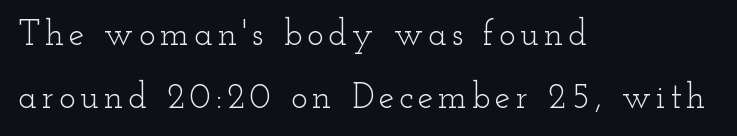
Unlike italic type, these characters show no tilt at all. The letters carry serifs — small finishing strokes at the ends of their stems. No heavy texture on the line: the type isn't bold. Type without underlining. Leftover space on each line is placed entirely after the last word.
